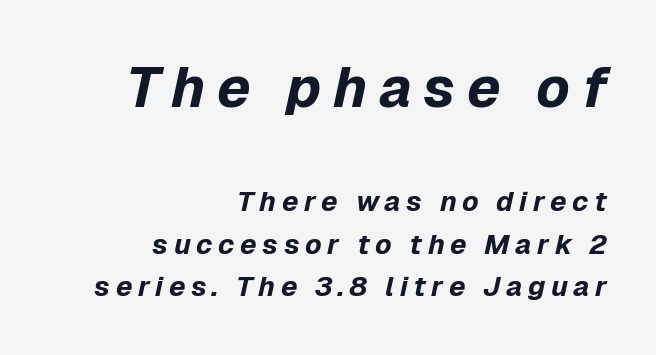
The image shows 57 px bold type, italic (leaning right); set right-aligned, normal line spacing (1.53x), unusually wide letter spacing (+0.2 em), not underlined; the first (top) block is 2.04x larger; low stroke contrast and a medium x-height.
